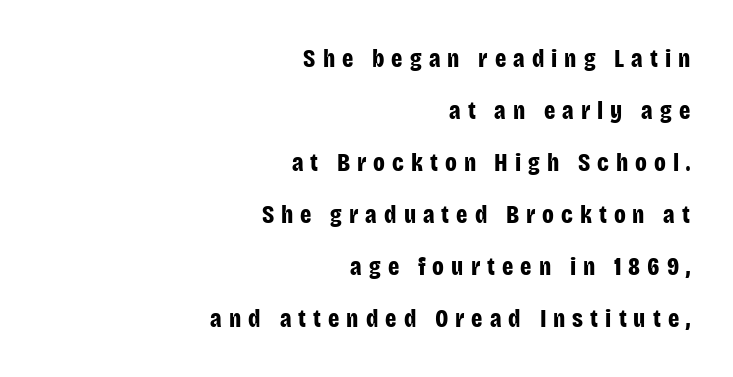
The image shows 25 px bold type, upright; set right-aligned, loose line spacing (2.08x), unusually wide letter spacing (+0.28 em), not underlined.
